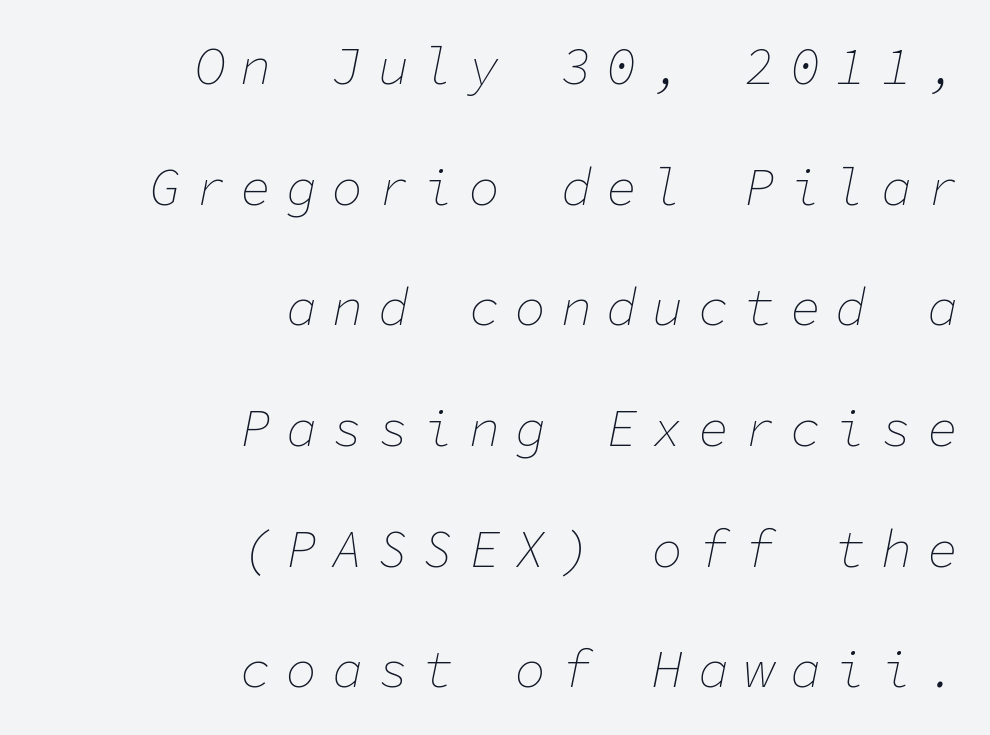
Q: Is the text bold? A: No.
Q: Is the text italic (slanted)? A: Yes, it leans right by about 11 degrees.
Q: Is the text underlined? A: No.
Q: How is the paragraph aligned? A: Right-aligned.
Q: Is the spacing between letters normal or unusually wide? A: Unusually wide.
Q: Is the spacing between lines tight, normal or loose? A: Loose.
Q: Width (condensed, normal, or wide)? A: Normal.
Q: Stroke contrast? A: Low.
Q: x-height? A: Medium.
Q: Monospaced? A: Yes.
